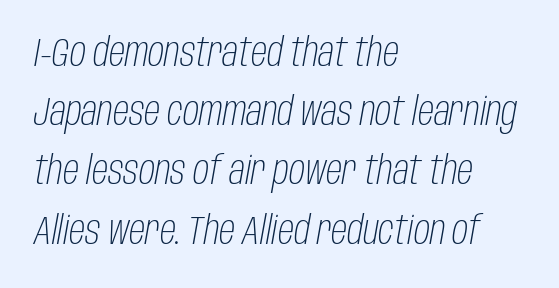
The image shows 40 px light, condensed type, italic (leaning right); set left-aligned, normal line spacing (1.48x), normal letter spacing, not underlined; low stroke contrast and a large x-height.
